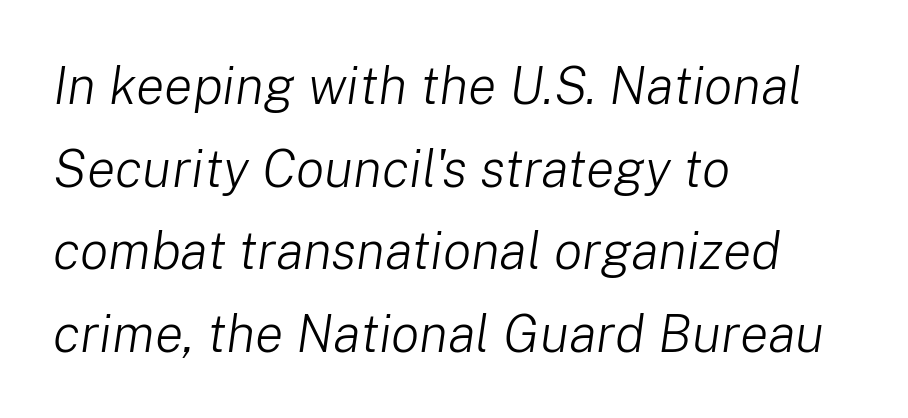
The image shows 53 px light type, italic (leaning right); set left-aligned, normal line spacing (1.56x), normal letter spacing, not underlined; low stroke contrast and a medium x-height.
